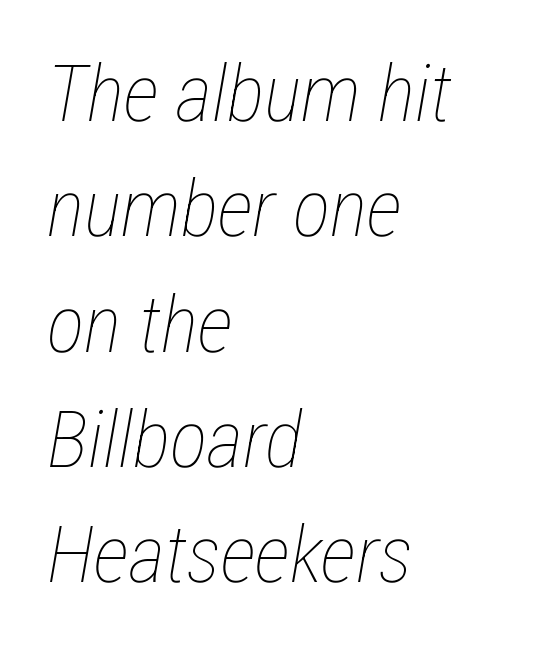
Do the characters align in a grid? No, the font is proportional. It's the slanting kind of type. This sample uses plain, unmodified letter spacing. If you drew a ruler down the left edge, every line would touch it. One glance says typical: line gaps are just what's usual. The glyphs are unaccompanied by any horizontal stroke below them.
